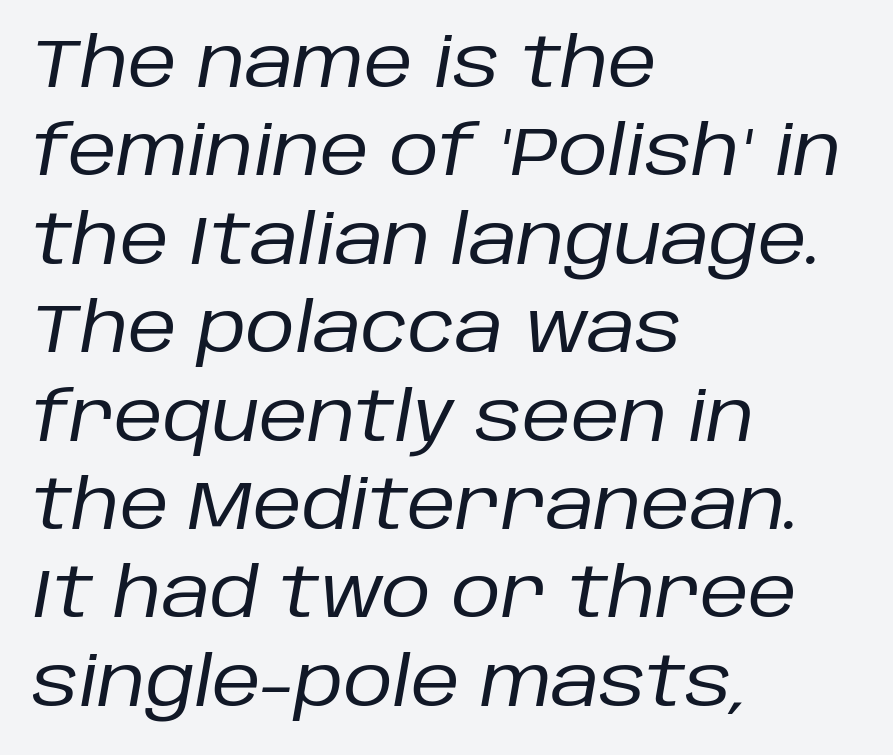
The image shows 68 px regular-weight type, italic (leaning right); set left-aligned, normal line spacing (1.3x), normal letter spacing, not underlined; low stroke contrast and a large x-height.
